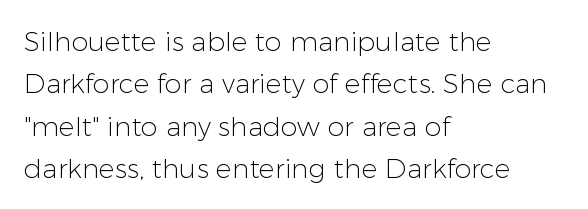
Q: Is the text bold? A: No.
Q: Is the text italic (slanted)? A: No, it is upright.
Q: Is the text underlined? A: No.
Q: How is the paragraph aligned? A: Left-aligned.
Q: Is the spacing between letters normal or unusually wide? A: Normal.
Q: Is the spacing between lines tight, normal or loose? A: Normal.
